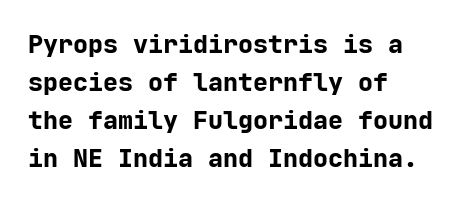
Leftover space on each line is placed entirely after the last word. Normally led — the rows are evenly, conventionally spaced. Type without underlining. Here the glyphs are tracked normally, forming tight word shapes.
